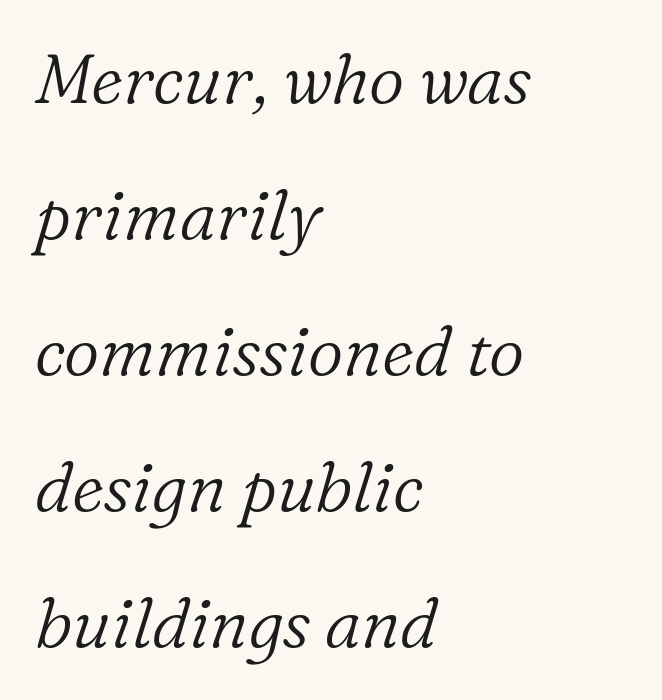
Q: Is the text bold? A: No.
Q: Is the text italic (slanted)? A: Yes, it leans right by about 16 degrees.
Q: Is the typeface a serif or a sans-serif typeface? A: Serif.
Q: Is the text underlined? A: No.
Q: How is the paragraph aligned? A: Left-aligned.
Q: Is the spacing between letters normal or unusually wide? A: Normal.
Q: Is the spacing between lines tight, normal or loose? A: Loose.
Q: Width (condensed, normal, or wide)? A: Normal.
Q: Stroke contrast? A: Low.
Q: x-height? A: Medium.
Q: Monospaced? A: No.
